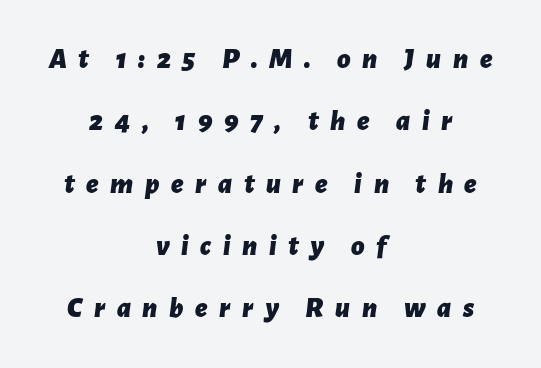
The image shows 29 px bold type, italic (leaning right); set centered, loose line spacing (2.15x), unusually wide letter spacing (+0.4 em), not underlined; low stroke contrast and a medium x-height.
